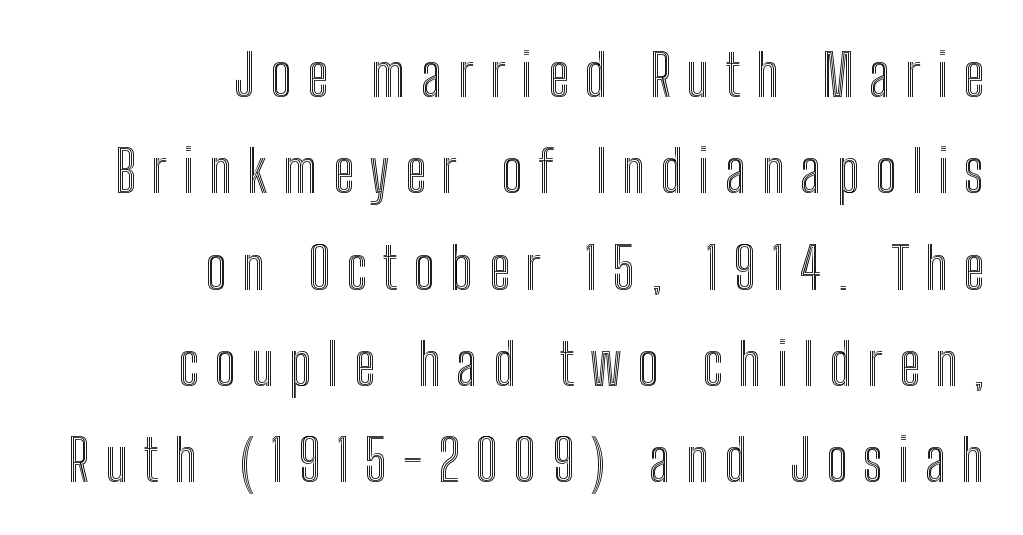
The image shows 58 px condensed type, upright; set right-aligned, normal line spacing (1.66x), unusually wide letter spacing (+0.27 em), not underlined; a medium x-height.
